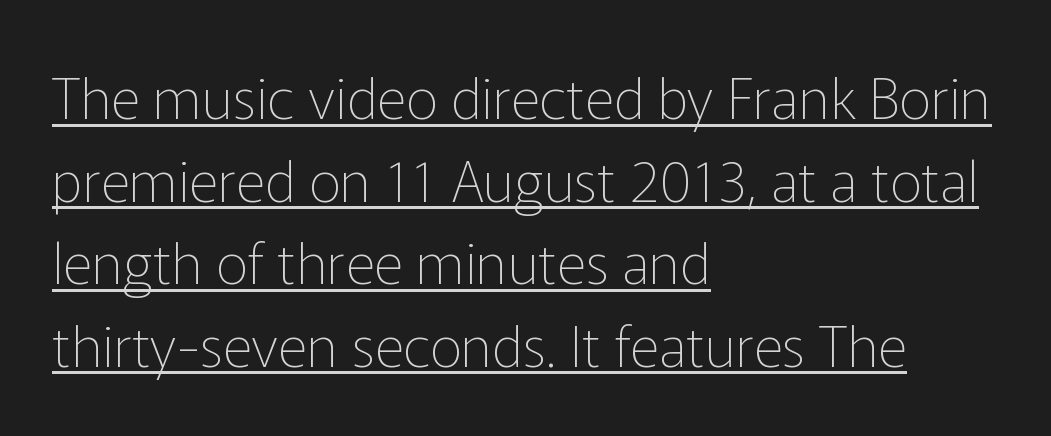
Nothing unusual about the tracking: characters are spaced as the font intends. The letterforms sit at book weight or below. Underlining? Definitely there. Line starts are locked; line ends wander.
